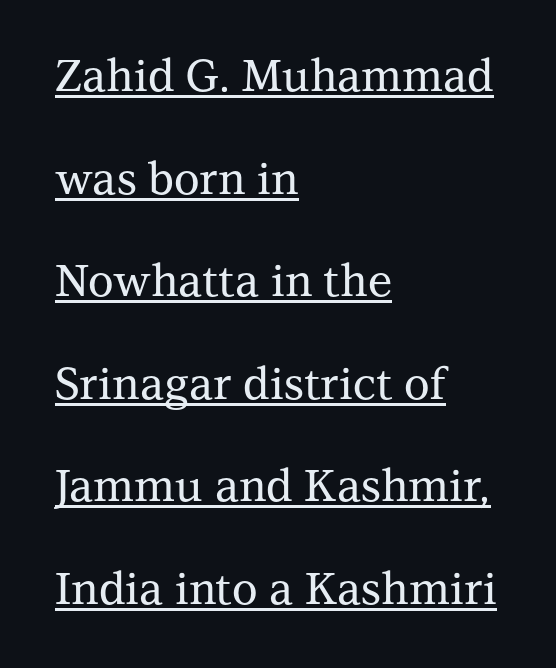
Q: Is the text italic (slanted)? A: No, it is upright.
Q: Is the typeface a serif or a sans-serif typeface? A: Serif.
Q: Is the text underlined? A: Yes.
Q: How is the paragraph aligned? A: Left-aligned.
Q: Is the spacing between letters normal or unusually wide? A: Normal.
Q: Is the spacing between lines tight, normal or loose? A: Loose.
Q: Width (condensed, normal, or wide)? A: Normal.
Q: Stroke contrast? A: Medium.
Q: x-height? A: Medium.
Q: Monospaced? A: No.
